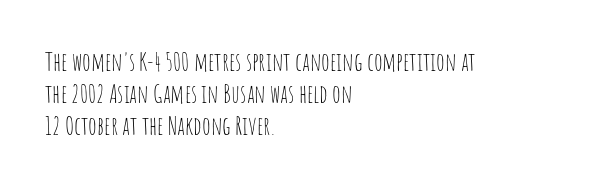
Glance below the letters and you will spot only blank space. The weight tops out at a normal text grade. Teacher's note: observe the even left margin — that is flush-left alignment. Interline gaps are of average width in this sample. In terms of posture, this sample is upright.
